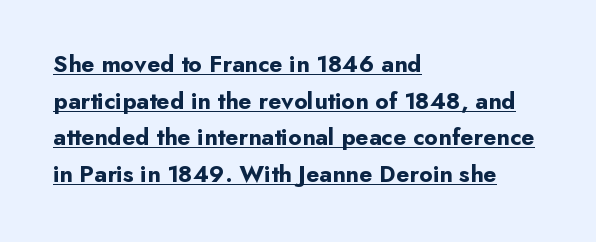
Q: Is the text bold? A: Yes.
Q: Is the text italic (slanted)? A: No, it is upright.
Q: Is the text underlined? A: Yes.
Q: How is the paragraph aligned? A: Left-aligned.
Q: Is the spacing between letters normal or unusually wide? A: Normal.
Q: Is the spacing between lines tight, normal or loose? A: Normal.
